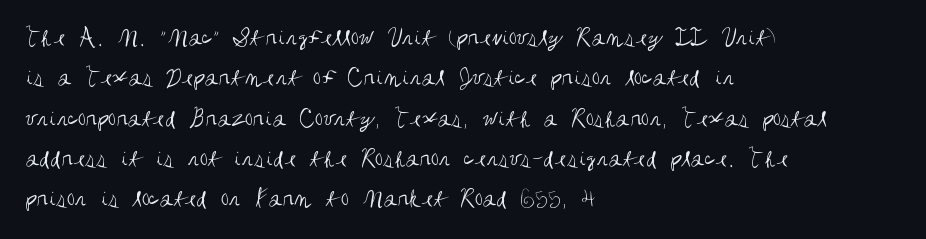
{"bold": "no", "underline": "no", "align": "left", "line_spacing": "normal", "line_spacing_ratio": 1.55, "letter_spacing": "normal", "letter_spacing_em": 0.0, "glyph_px": 26}
